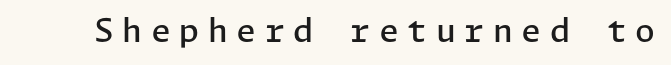
The image shows 32 px semibold sans-serif type, upright; set unusually wide letter spacing (+0.27 em), not underlined; low stroke contrast and a medium x-height.
